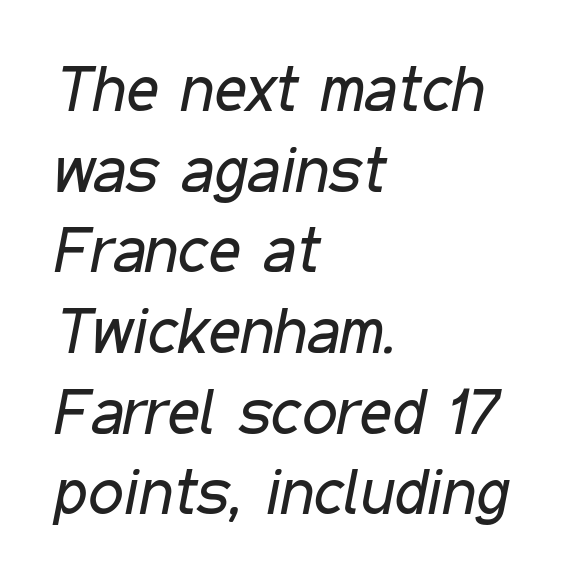
{"italic": "yes", "lean": "right", "slant_degrees": 11, "bold": "no", "weight": "regular", "width": "condensed", "stroke_contrast": "low", "x_height": "medium", "monospaced": "no", "underline": "no", "align": "left", "line_spacing": "normal", "line_spacing_ratio": 1.28, "letter_spacing": "normal", "letter_spacing_em": 0.0, "glyph_px": 63}
